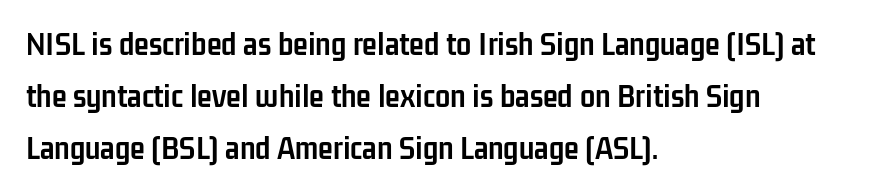
Q: Is the text bold? A: Yes.
Q: Is the text italic (slanted)? A: No, it is upright.
Q: Is the typeface a serif or a sans-serif typeface? A: Sans-serif.
Q: Is the text underlined? A: No.
Q: How is the paragraph aligned? A: Left-aligned.
Q: Is the spacing between letters normal or unusually wide? A: Normal.
Q: Is the spacing between lines tight, normal or loose? A: Normal.
Q: Width (condensed, normal, or wide)? A: Condensed.
Q: Stroke contrast? A: Low.
Q: x-height? A: Medium.
Q: Monospaced? A: No.
